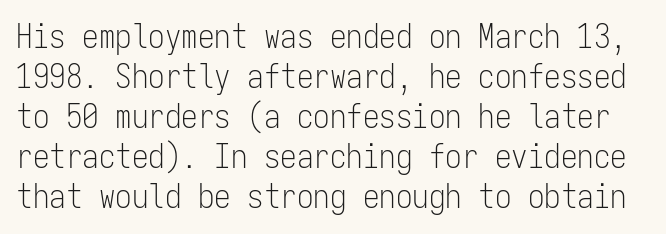
The image shows 33 px light, condensed sans-serif type, upright, monospaced; set line spacing 1.21x, normal letter spacing, not underlined; low stroke contrast and a medium x-height.
